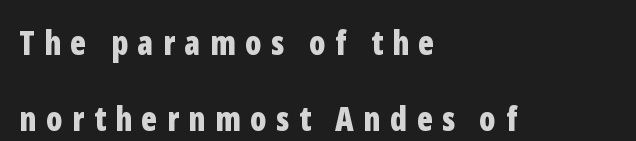
The image shows 33 px bold, condensed sans-serif type, upright; set left-aligned, loose line spacing (2.29x), unusually wide letter spacing (+0.29 em), not underlined; low stroke contrast and a medium x-height.
